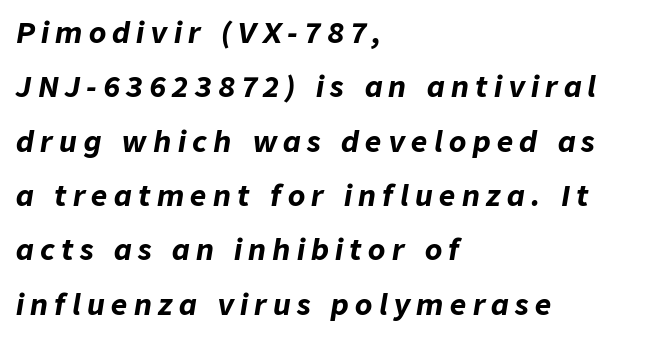
The image shows 28 px bold type, italic (leaning right); set left-aligned, loose line spacing (1.94x), unusually wide letter spacing (+0.23 em), not underlined; low stroke contrast and a medium x-height.
